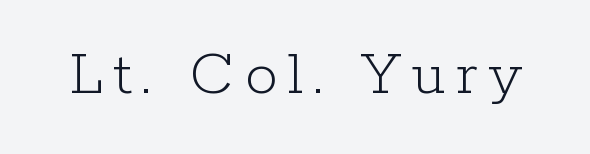
Q: Is the text bold? A: No.
Q: Is the text italic (slanted)? A: No, it is upright.
Q: Is the typeface a serif or a sans-serif typeface? A: Serif.
Q: Is the text underlined? A: No.
Q: Width (condensed, normal, or wide)? A: Normal.
Q: Stroke contrast? A: Low.
Q: x-height? A: Medium.
Q: Monospaced? A: No.
